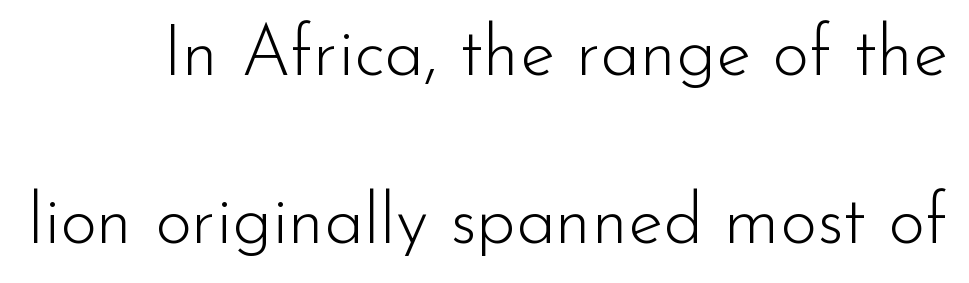
{"serif": "no", "italic": "no", "bold": "no", "weight": "light", "width": "normal", "stroke_contrast": "low", "x_height": "small", "monospaced": "no", "underline": "no", "line_spacing": "loose", "line_spacing_ratio": 2.37, "letter_spacing": "normal", "letter_spacing_em": 0.0, "glyph_px": 71}
